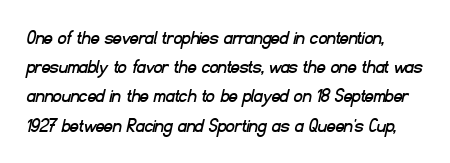
{"underline": "no", "align": "left", "line_spacing": "normal", "line_spacing_ratio": 1.39, "letter_spacing": "normal", "letter_spacing_em": 0.0, "glyph_px": 21}
